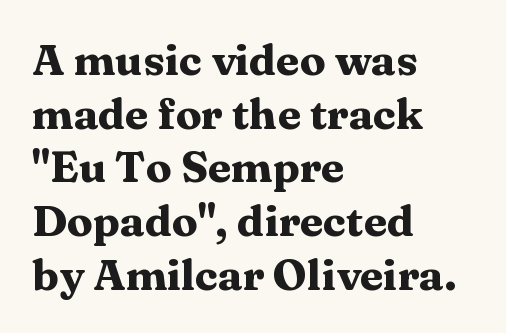
The image shows 43 px heavy, wide serif type, upright; set left-aligned, normal line spacing (1.25x), normal letter spacing, not underlined; medium stroke contrast and a medium x-height.
